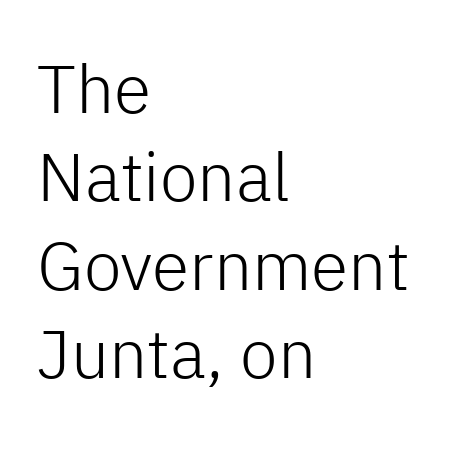
Q: Is the text bold? A: No.
Q: Is the text italic (slanted)? A: No, it is upright.
Q: Is the typeface a serif or a sans-serif typeface? A: Sans-serif.
Q: Is the text underlined? A: No.
Q: How is the paragraph aligned? A: Left-aligned.
Q: Is the spacing between letters normal or unusually wide? A: Normal.
Q: Is the spacing between lines tight, normal or loose? A: Normal.
Q: Width (condensed, normal, or wide)? A: Normal.
Q: Stroke contrast? A: Low.
Q: x-height? A: Medium.
Q: Monospaced? A: No.
